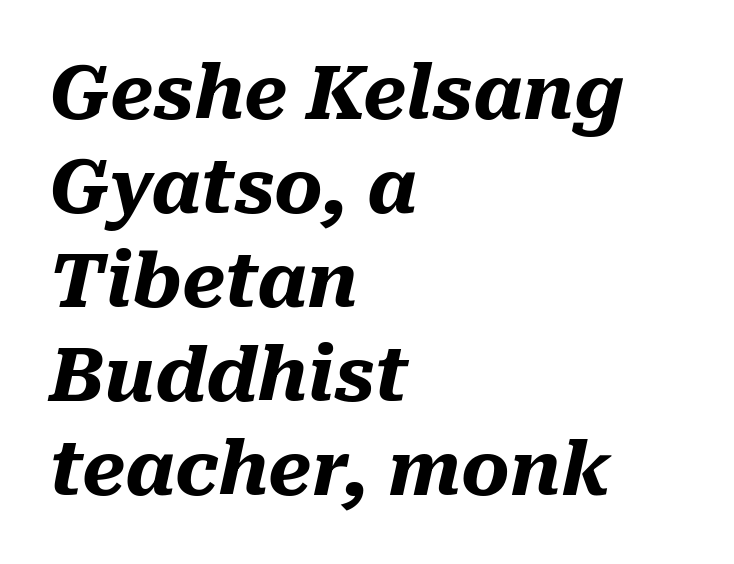
Baseline-to-baseline distance is the conventional proportion of letter height. Each row of text sits above clean, open space. Characters are canted at an angle relative to the baseline's perpendicular. The face used here is proportionally spaced, like ordinary book or web type.
